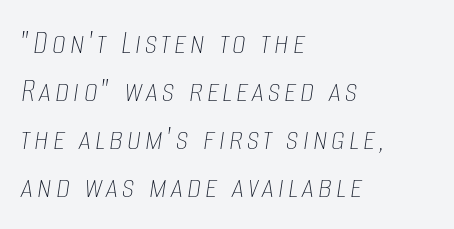
{"italic": "yes", "lean": "right", "slant_degrees": 8, "bold": "no", "weight": "thin", "width": "condensed", "stroke_contrast": "low", "x_height": "large", "monospaced": "no", "underline": "no", "align": "left", "line_spacing": "normal", "line_spacing_ratio": 1.37, "glyph_px": 35}
